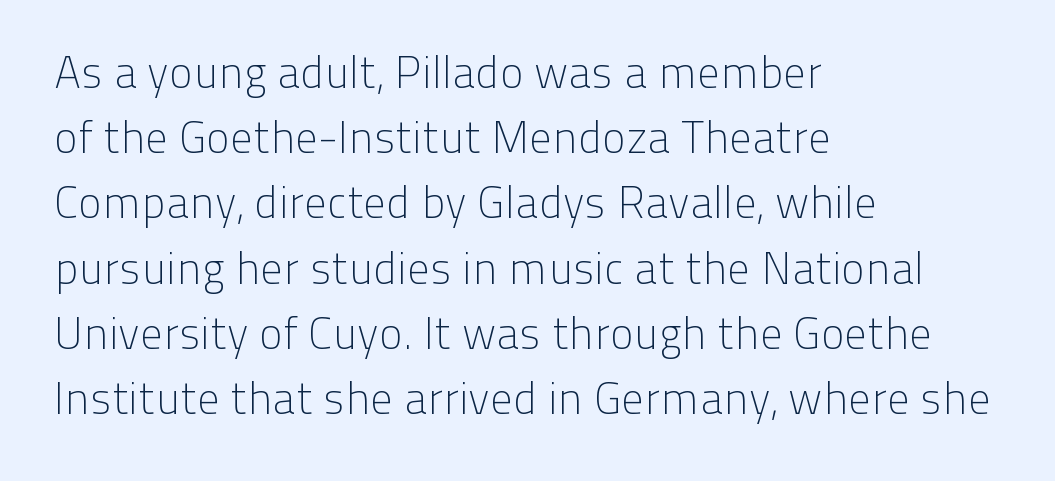
Do the characters align in a grid? No, the font is proportional. Are there feet on the stems? There aren't — it's a sans. Caption: multi-line text, flush left, ragged right. The letterforms sit at book weight or below. Does the lettering tilt? It doesn't — this is upright. A typesetter would call this leading conventional body-copy spacing.
